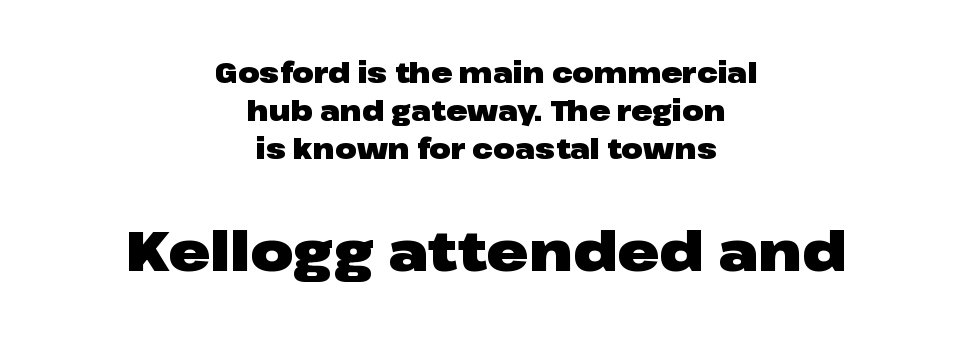
The image shows 56 px heavy, wide sans-serif type, upright; set centered, normal line spacing (1.35x), normal letter spacing, not underlined; the second (bottom) block is 2.0x larger; low stroke contrast and a medium x-height.
